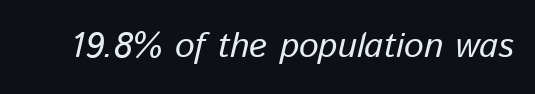
No extra tracking has been applied to these lines. The specimen reads as italic at a glance. Think of a printed novel: that variable character pitch is what you see here. The gap between lines stays unmarked.
